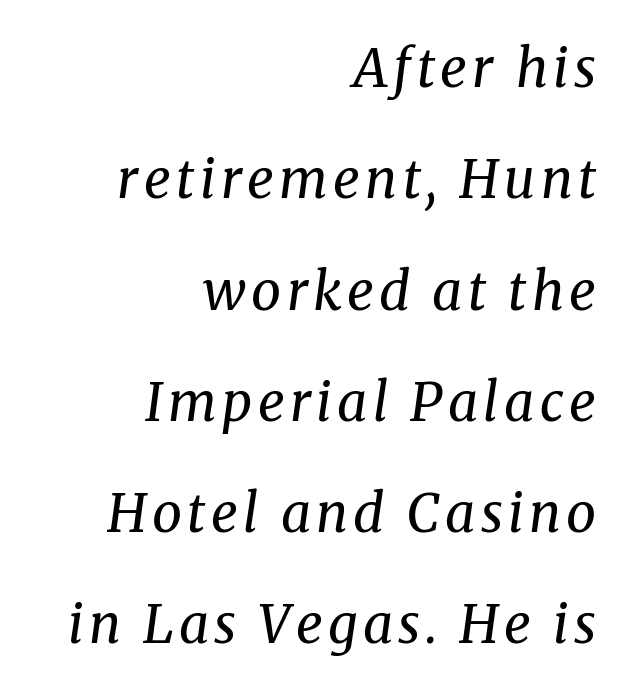
Is the stroke heavy? The answer is a plain regular-or-lighter. Nobody drew a line under any word here. The passage shown is typed in a proportional face where columns would drift. Each line ends at the same right margin while the left side varies. Vertical spacing — loose. A serif font was chosen for this passage.
